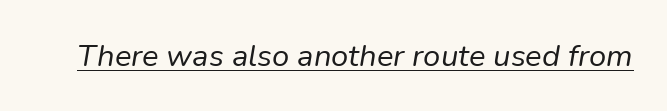
Q: Is the text bold? A: No.
Q: Is the text italic (slanted)? A: Yes, it leans right by about 9 degrees.
Q: Is the text underlined? A: Yes.
Q: Is the spacing between letters normal or unusually wide? A: Normal.
Q: Width (condensed, normal, or wide)? A: Normal.
Q: Stroke contrast? A: Low.
Q: x-height? A: Medium.
Q: Monospaced? A: No.
